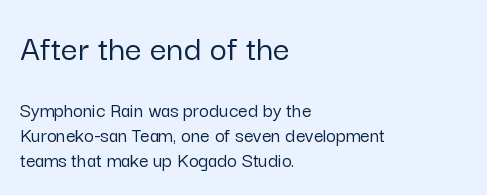
The font's upright variant was chosen for this text. In this sample the first text group is rendered at the bigger scale. The strip under each line holds only bare page. The rendering uses natural spacing where letterforms have individual widths. Serifs: no, the terminals of the letterforms are clean. All the whitespace from short lines collects on the right.
